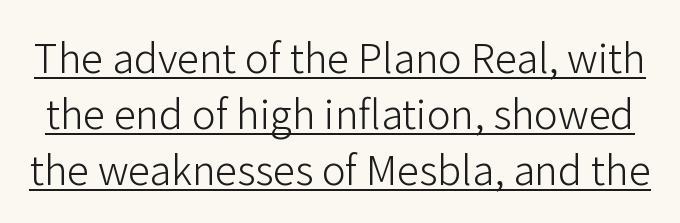
The image shows 40 px light sans-serif type, upright; set normal line spacing (1.4x), normal letter spacing, underlined; low stroke contrast and a medium x-height.
